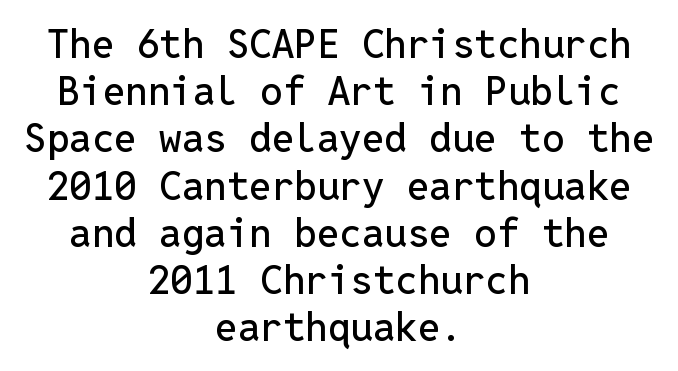
In terms of letterform style, serifs are entirely absent. Upright lettering throughout. Think of a typewriter: that constant character pitch is what you see here. Leftover space on each line is divided equally before and after the words. Spacing between characters is what you'd get straight out of the box. Has an underline been added? It has not.
